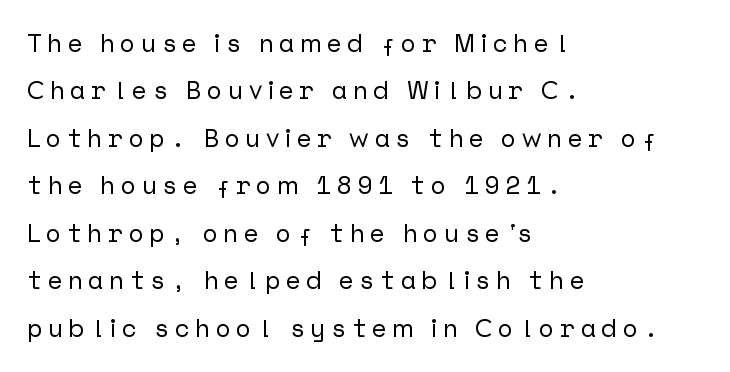
The image shows 25 px text type, upright; set left-aligned, loose line spacing (1.9x), unusually wide letter spacing (+0.23 em), not underlined.
